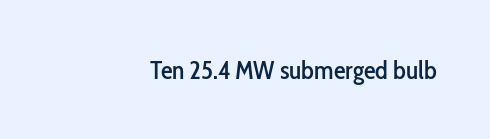
The image shows 26 px text type, upright; set right-aligned, normal letter spacing, not underlined.
